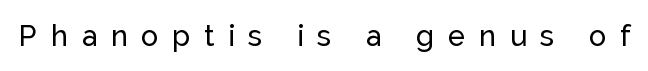
Q: Is the text italic (slanted)? A: No, it is upright.
Q: Is the typeface a serif or a sans-serif typeface? A: Sans-serif.
Q: Is the text underlined? A: No.
Q: Is the spacing between letters normal or unusually wide? A: Unusually wide.
Q: Width (condensed, normal, or wide)? A: Normal.
Q: Stroke contrast? A: Low.
Q: x-height? A: Medium.
Q: Monospaced? A: No.
